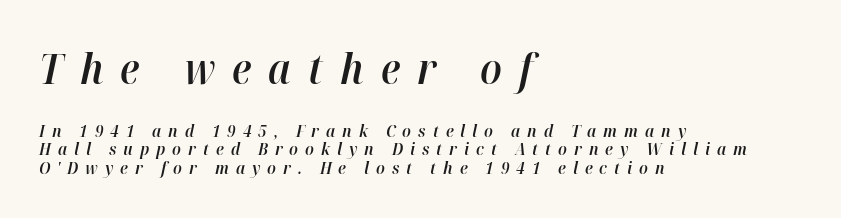
Baseline-to-baseline distance is barely more than the letter height. Horizontally, the lines are justified to the leading edge only. These lines carry some extra weight — a demibold, not a full bold. Is the lower block the larger one? No — the upper block carries the bigger type.
